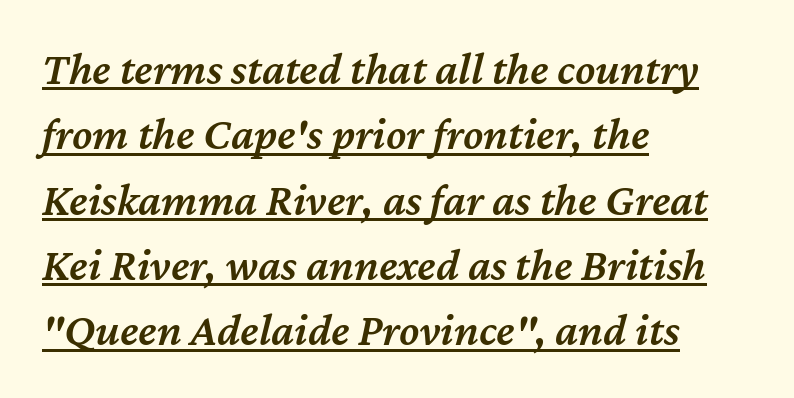
Q: Is the text bold? A: Semi-bold.
Q: Is the text italic (slanted)? A: Yes, it leans right by about 12 degrees.
Q: Is the text underlined? A: Yes.
Q: How is the paragraph aligned? A: Left-aligned.
Q: Is the spacing between letters normal or unusually wide? A: Normal.
Q: Is the spacing between lines tight, normal or loose? A: Normal.
Q: Width (condensed, normal, or wide)? A: Normal.
Q: Stroke contrast? A: Medium.
Q: x-height? A: Medium.
Q: Monospaced? A: No.
